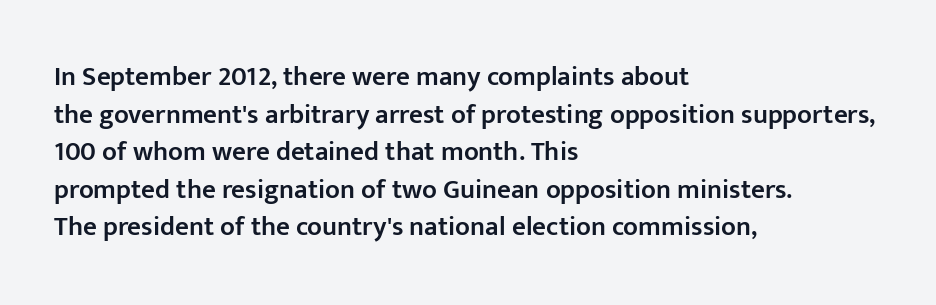
{"italic": "no", "bold": "semi", "underline": "no", "align": "left", "line_spacing": "normal", "line_spacing_ratio": 1.39, "letter_spacing": "normal", "letter_spacing_em": 0.0, "glyph_px": 27}
